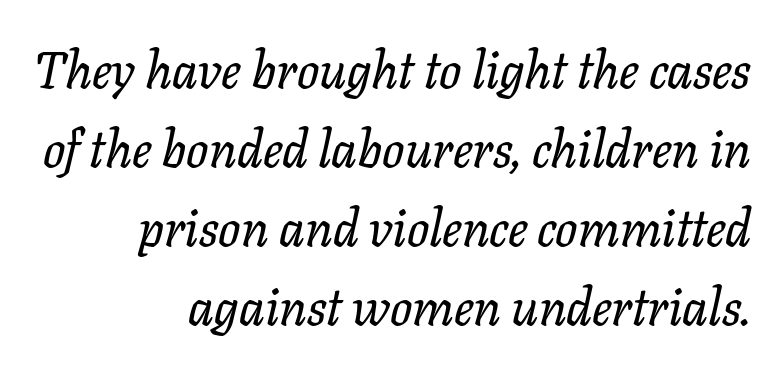
The image shows 52 px serif type, italic (leaning right); set right-aligned, normal line spacing (1.52x), normal letter spacing, not underlined; low stroke contrast and a medium x-height.
